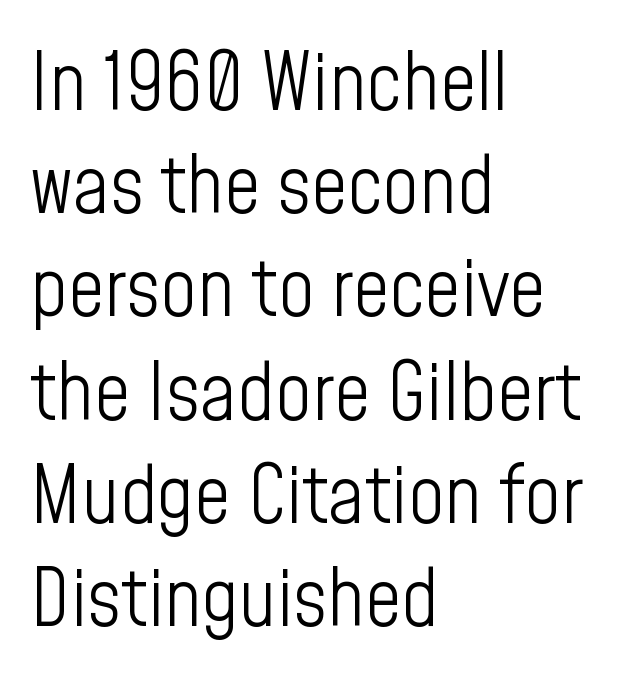
The image shows 80 px light, condensed sans-serif type, upright; set left-aligned, normal line spacing (1.29x), normal letter spacing, not underlined; low stroke contrast and a medium x-height.
